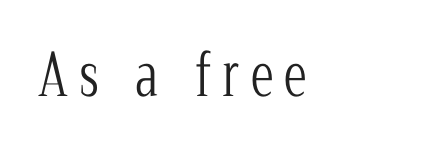
The image shows 58 px light, condensed serif type, upright; set not underlined; low stroke contrast and a medium x-height.
